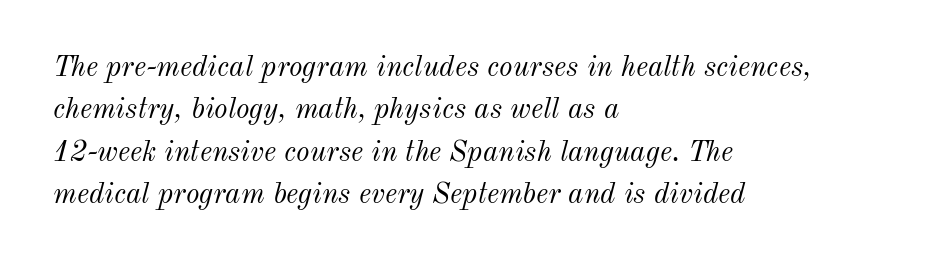
Q: Is the text bold? A: No.
Q: Is the text italic (slanted)? A: Yes, it leans right by about 12 degrees.
Q: Is the text underlined? A: No.
Q: How is the paragraph aligned? A: Left-aligned.
Q: Is the spacing between letters normal or unusually wide? A: Normal.
Q: Is the spacing between lines tight, normal or loose? A: Normal.
Q: Width (condensed, normal, or wide)? A: Normal.
Q: Stroke contrast? A: Medium.
Q: x-height? A: Small.
Q: Monospaced? A: No.
